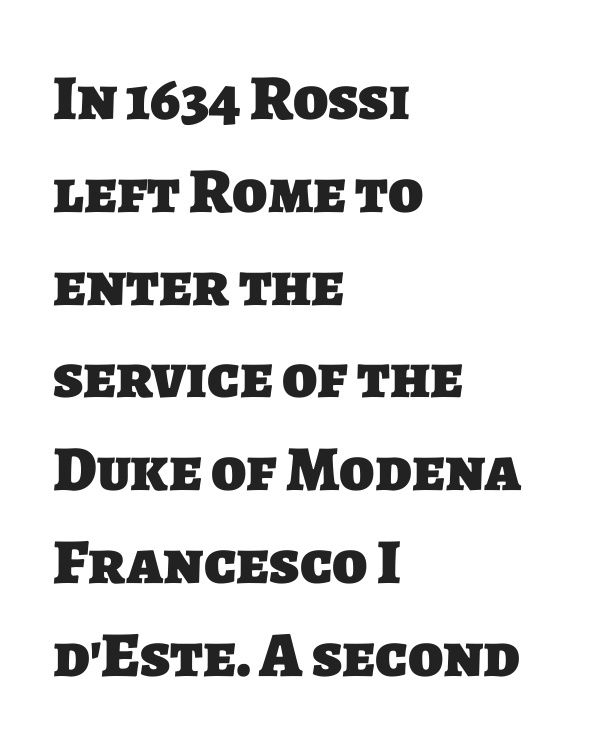
The image shows 64 px heavy sans-serif type; set left-aligned, normal line spacing (1.45x), normal letter spacing, not underlined; low stroke contrast and a large x-height.
